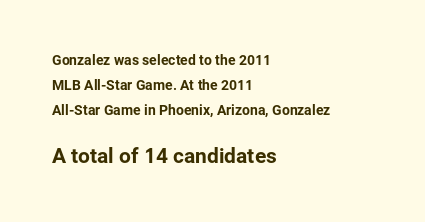
Q: Is the text italic (slanted)? A: No, it is upright.
Q: Is the text underlined? A: No.
Q: How is the paragraph aligned? A: Left-aligned.
Q: Is the spacing between letters normal or unusually wide? A: Normal.
Q: Which block of text is set in a larger size, the first (top) or the second (bottom)? A: The second (bottom) one.
